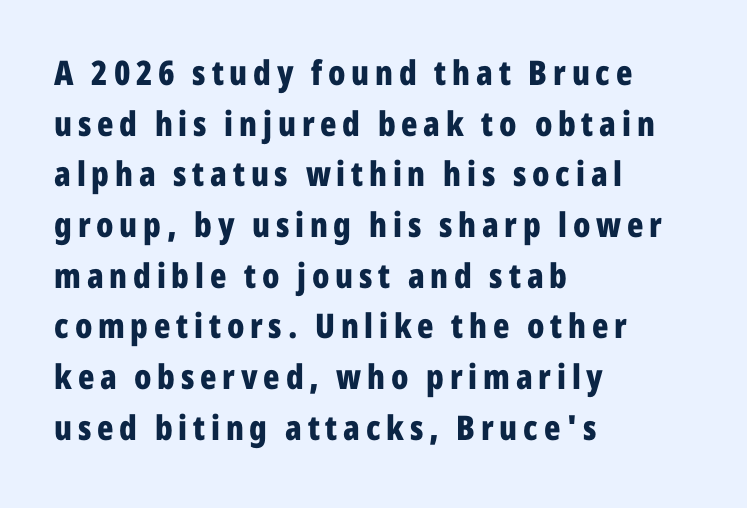
Line spacing here is normal. The letters stand upright; this is a roman face. Casual observation: everything's shoved over to the left. Stroke thickness is high; the sample reads as a true bold.
